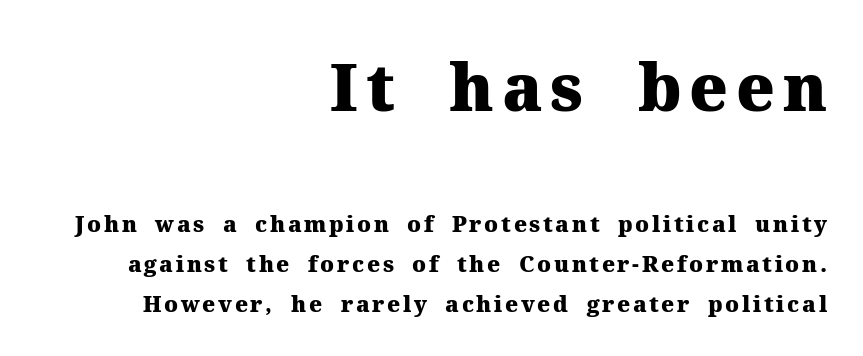
Heft: maximum for text — a bold. Posture: vertical. Is the lower block the larger one? No — the upper block carries the bigger type. These lines are rendered in a variable-pitch font. What kind of face is this? One with serifs. The specimen omits any rule beneath the text block's lines.
